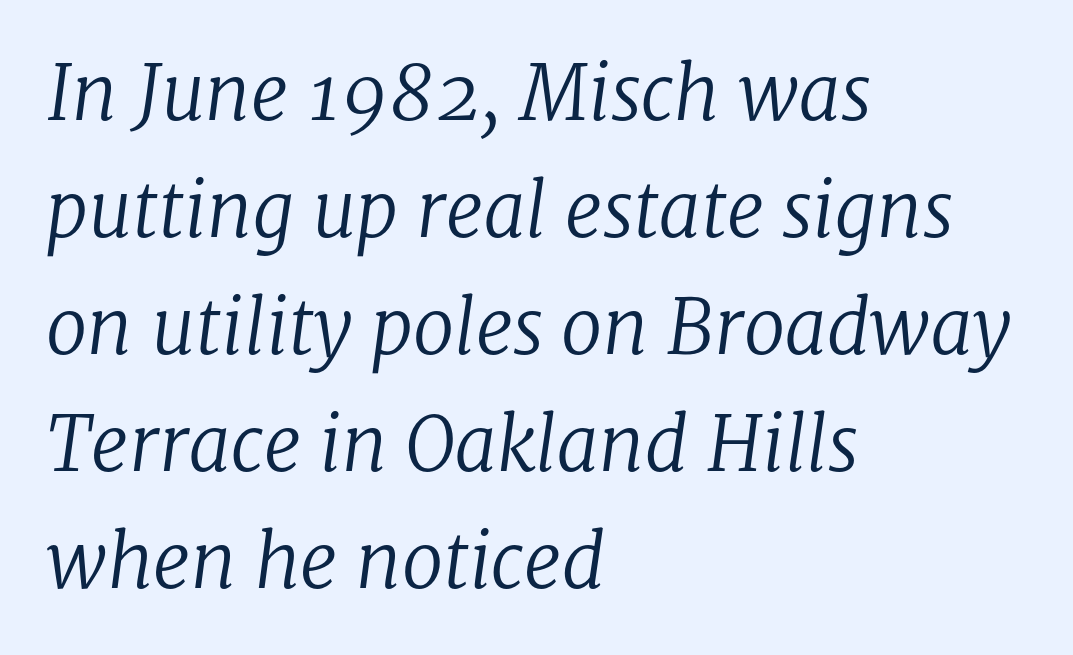
The image shows 75 px regular-weight serif type, italic (leaning right); set left-aligned, normal line spacing (1.56x), normal letter spacing, not underlined; low stroke contrast and a medium x-height.
